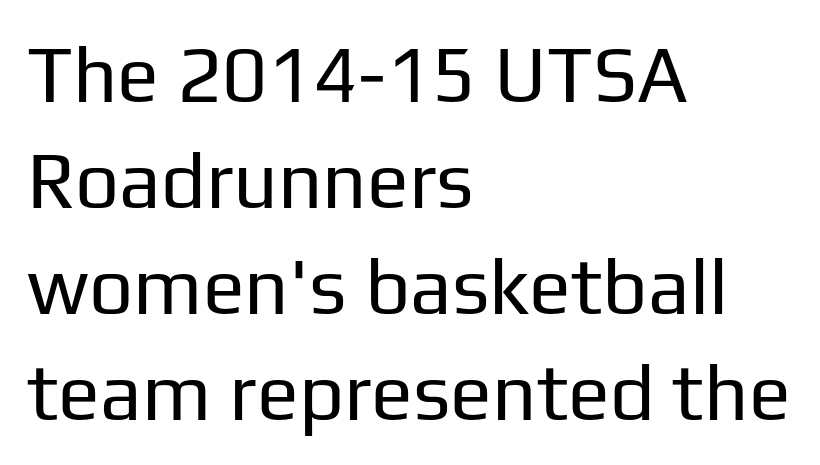
Q: Is the text bold? A: No.
Q: Is the text italic (slanted)? A: No, it is upright.
Q: Is the typeface a serif or a sans-serif typeface? A: Sans-serif.
Q: Is the text underlined? A: No.
Q: How is the paragraph aligned? A: Left-aligned.
Q: Is the spacing between letters normal or unusually wide? A: Normal.
Q: Is the spacing between lines tight, normal or loose? A: Normal.
Q: Width (condensed, normal, or wide)? A: Normal.
Q: Stroke contrast? A: Low.
Q: x-height? A: Medium.
Q: Monospaced? A: No.
